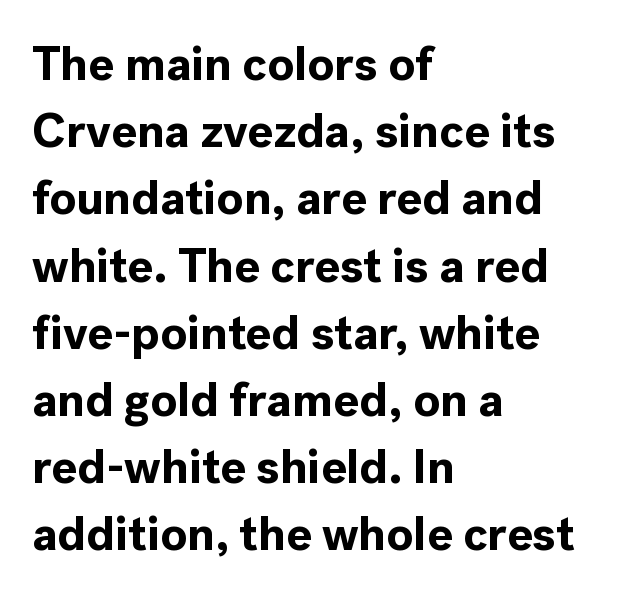
Q: Is the text bold? A: Yes.
Q: Is the text italic (slanted)? A: No, it is upright.
Q: Is the typeface a serif or a sans-serif typeface? A: Sans-serif.
Q: Is the text underlined? A: No.
Q: How is the paragraph aligned? A: Left-aligned.
Q: Is the spacing between letters normal or unusually wide? A: Normal.
Q: Is the spacing between lines tight, normal or loose? A: Normal.
Q: Width (condensed, normal, or wide)? A: Normal.
Q: x-height? A: Medium.
Q: Monospaced? A: No.
